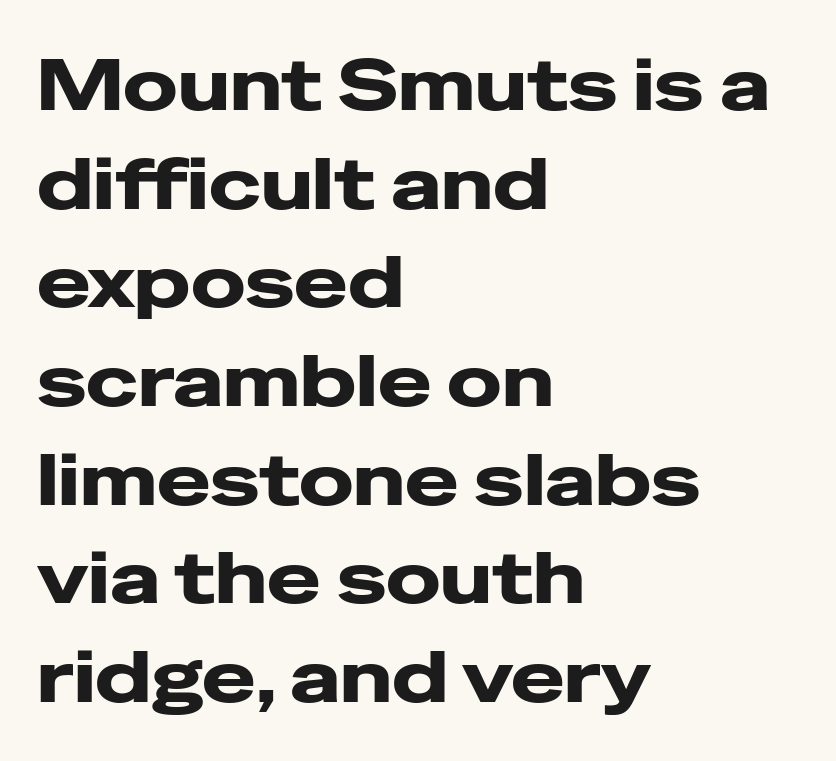
Q: Is the text italic (slanted)? A: No, it is upright.
Q: Is the typeface a serif or a sans-serif typeface? A: Sans-serif.
Q: Is the text underlined? A: No.
Q: How is the paragraph aligned? A: Left-aligned.
Q: Is the spacing between letters normal or unusually wide? A: Normal.
Q: Is the spacing between lines tight, normal or loose? A: Normal.
Q: Width (condensed, normal, or wide)? A: Wide.
Q: Stroke contrast? A: Low.
Q: x-height? A: Medium.
Q: Monospaced? A: No.
